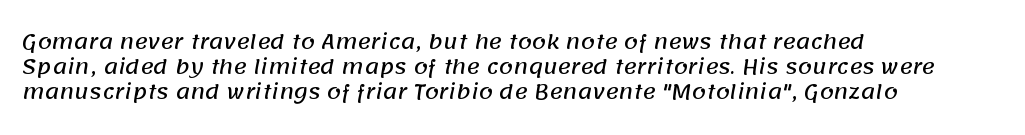
{"underline": "no", "align": "left", "line_spacing": "normal", "line_spacing_ratio": 1.25, "letter_spacing": "normal", "letter_spacing_em": 0.0, "glyph_px": 20}
